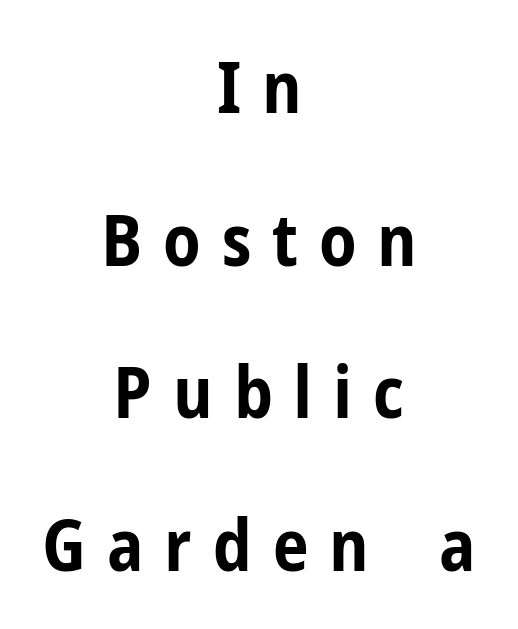
Glyph-to-glyph distance is far greater than everyday printed text. Each letter's strokes conclude bluntly, with no projecting serifs. Interline gaps are noticeably wide in this sample. Posture: upright roman.
